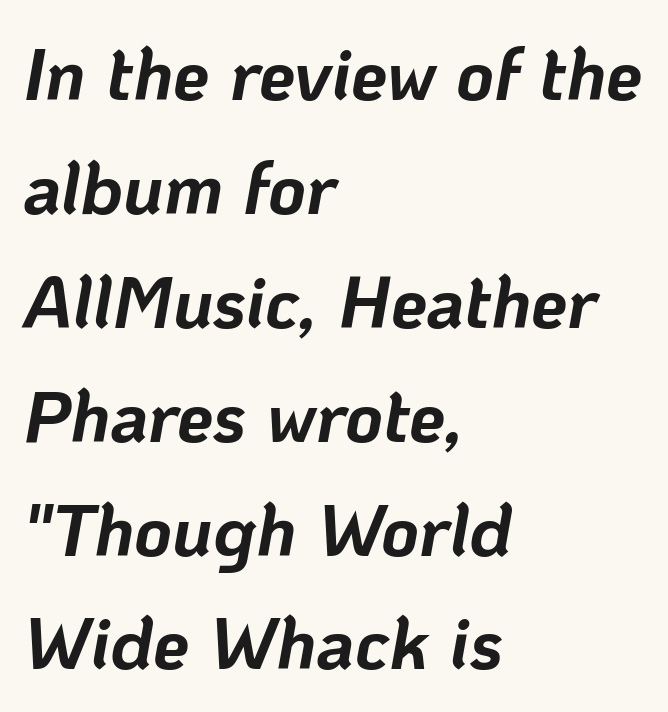
A typesetter would call this proportional, since set widths differ per character. Letter spacing: default. Summary of weight: heavy, a full bold. Plain, unruled lines of type. Reading down the column, the eye jumps a familiar distance to each next line.
